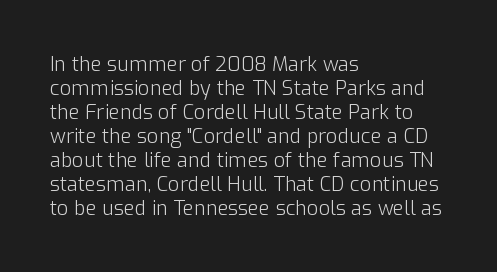
Descenders are the only things crossing below the line. Letters have the restrained weight of plain body copy at most. Where is the straight margin? On the left. Between one letter and the next there's only the usual sliver of space.
